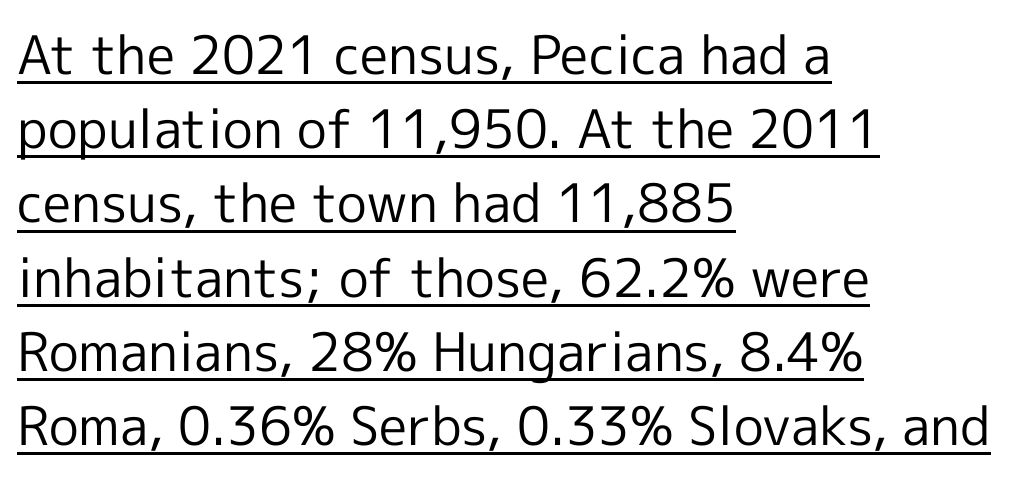
The image shows 53 px regular-weight sans-serif type, upright; set left-aligned, normal line spacing (1.4x), normal letter spacing, underlined; a medium x-height.
